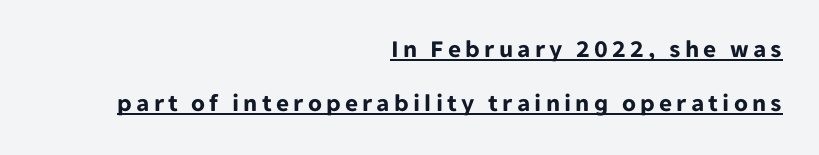
{"italic": "no", "bold": "yes", "underline": "yes", "align": "right", "line_spacing": "loose", "line_spacing_ratio": 2.15, "glyph_px": 25}
